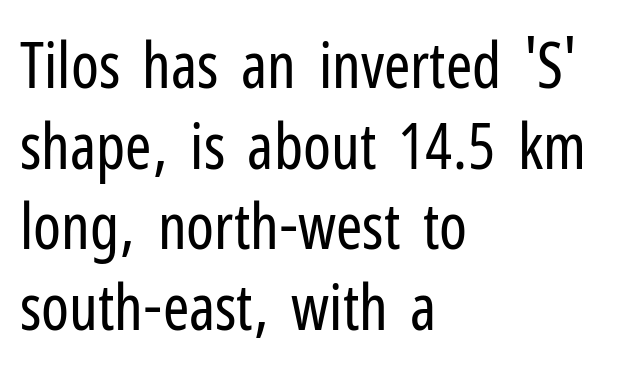
Ascenders rise straight up at ninety degrees. If you measured baseline to baseline, you'd find a middling distance. Decoration check: the copy has no underline. The face looks like a standard text weight, possibly lighter.
